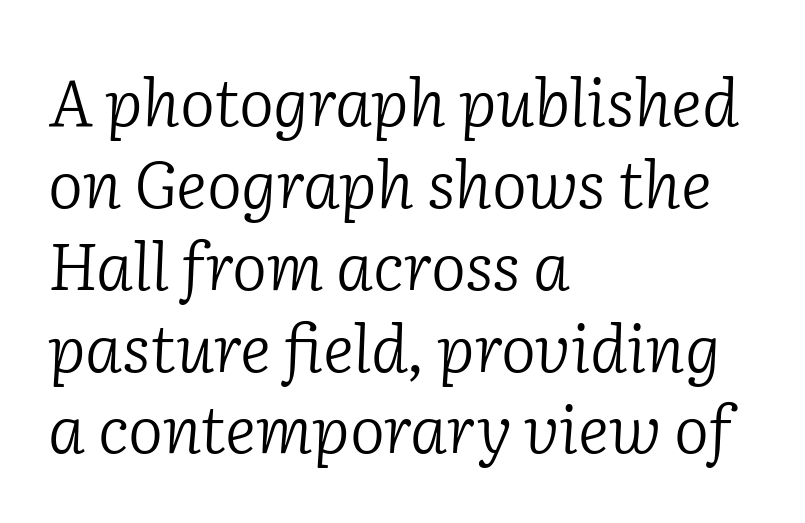
{"serif": "yes", "italic": "yes", "lean": "right", "slant_degrees": 2, "bold": "no", "weight": "light", "width": "normal", "stroke_contrast": "low", "x_height": "medium", "monospaced": "no", "underline": "no", "align": "left", "line_spacing_ratio": 1.24, "letter_spacing": "normal", "letter_spacing_em": 0.0, "glyph_px": 66}
